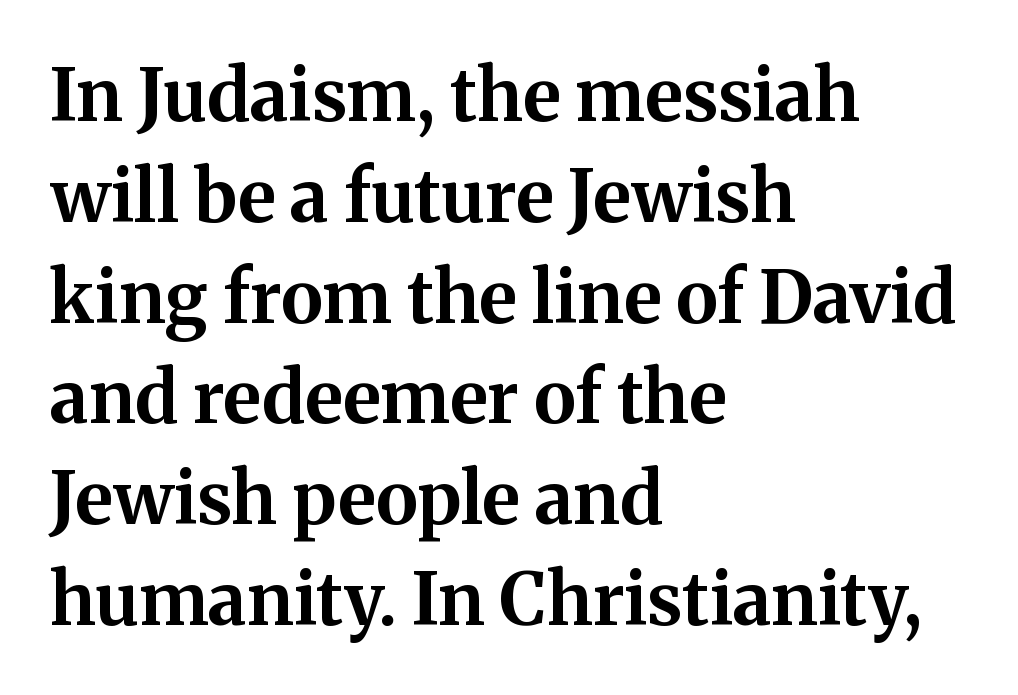
Q: Is the text bold? A: Yes.
Q: Is the text italic (slanted)? A: No, it is upright.
Q: Is the typeface a serif or a sans-serif typeface? A: Serif.
Q: Is the text underlined? A: No.
Q: How is the paragraph aligned? A: Left-aligned.
Q: Is the spacing between letters normal or unusually wide? A: Normal.
Q: Is the spacing between lines tight, normal or loose? A: Normal.
Q: Width (condensed, normal, or wide)? A: Normal.
Q: Stroke contrast? A: Medium.
Q: x-height? A: Medium.
Q: Monospaced? A: No.
